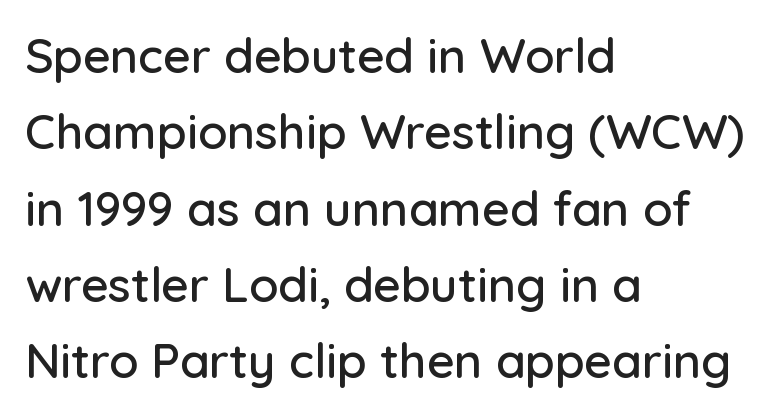
Q: Is the text italic (slanted)? A: No, it is upright.
Q: Is the typeface a serif or a sans-serif typeface? A: Sans-serif.
Q: Is the text underlined? A: No.
Q: How is the paragraph aligned? A: Left-aligned.
Q: Is the spacing between letters normal or unusually wide? A: Normal.
Q: Is the spacing between lines tight, normal or loose? A: Normal.
Q: Width (condensed, normal, or wide)? A: Normal.
Q: Stroke contrast? A: Low.
Q: x-height? A: Medium.
Q: Monospaced? A: No.
